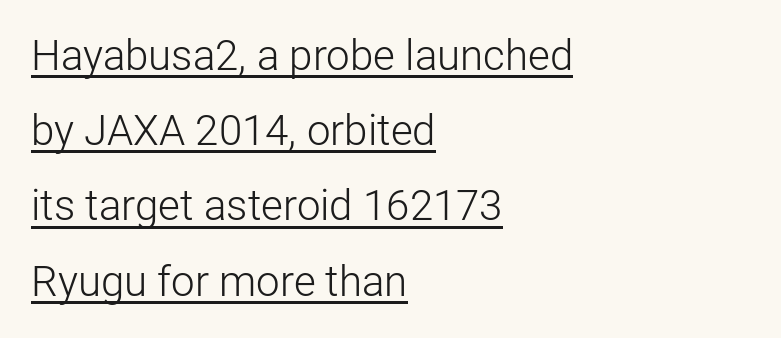
The image shows 42 px light sans-serif type, upright; set left-aligned, line spacing 1.79x, normal letter spacing, underlined; low stroke contrast and a medium x-height.
